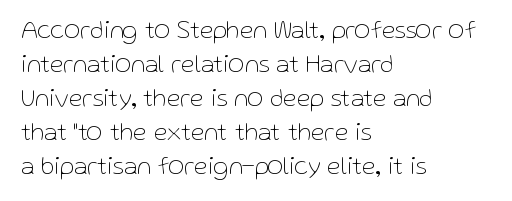
Q: Is the text bold? A: No.
Q: Is the text italic (slanted)? A: No, it is upright.
Q: Is the text underlined? A: No.
Q: How is the paragraph aligned? A: Left-aligned.
Q: Is the spacing between letters normal or unusually wide? A: Normal.
Q: Is the spacing between lines tight, normal or loose? A: Normal.
